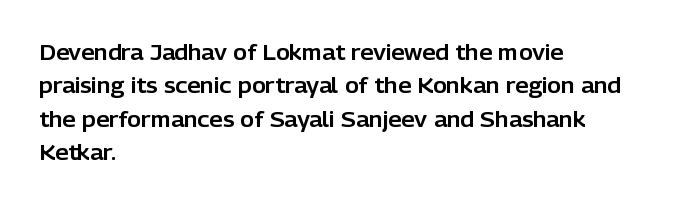
{"italic": "no", "underline": "no", "align": "left", "line_spacing": "normal", "line_spacing_ratio": 1.59, "letter_spacing": "normal", "letter_spacing_em": 0.0, "glyph_px": 21}
